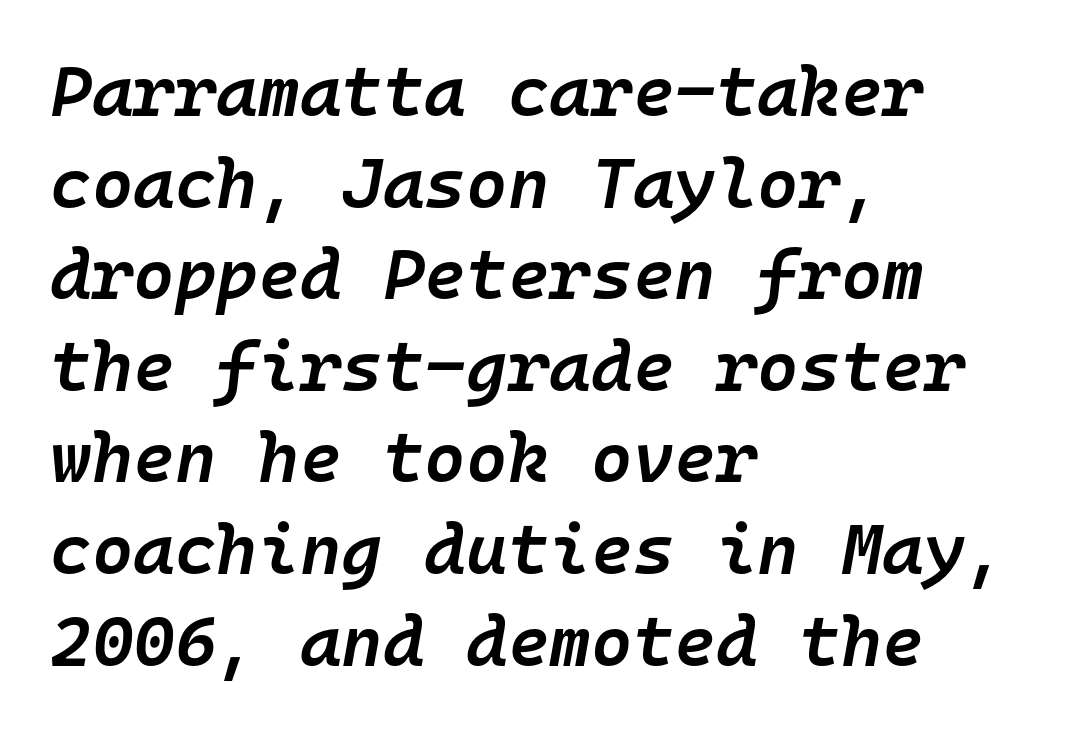
The image shows 71 px semibold type, italic (leaning right), monospaced; set left-aligned, normal line spacing (1.29x), normal letter spacing, not underlined; low stroke contrast and a medium x-height.
